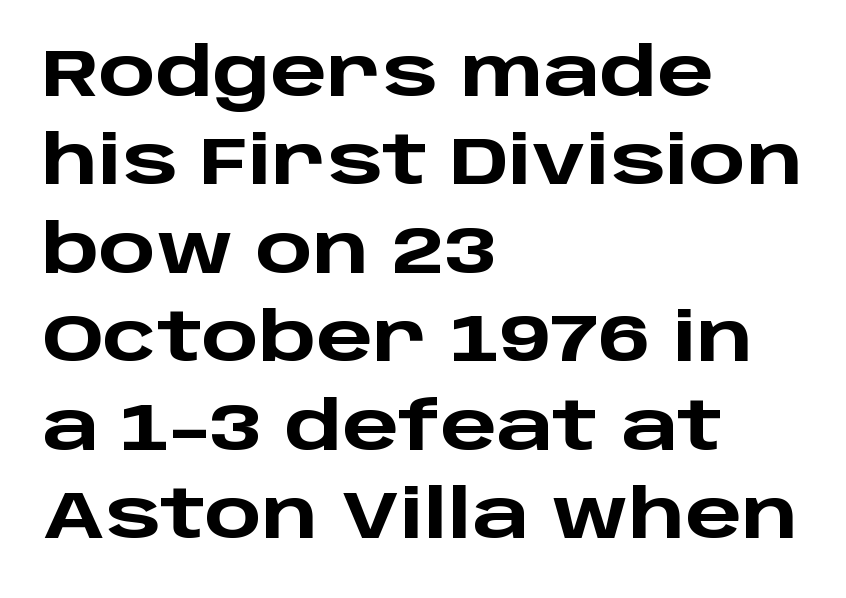
Strokes here are thick enough to call this a true bold. The passage shown is not underscored anywhere. Check where the strokes stop: nothing finishes them off — pure sans. Where is the straight margin? On the left.
